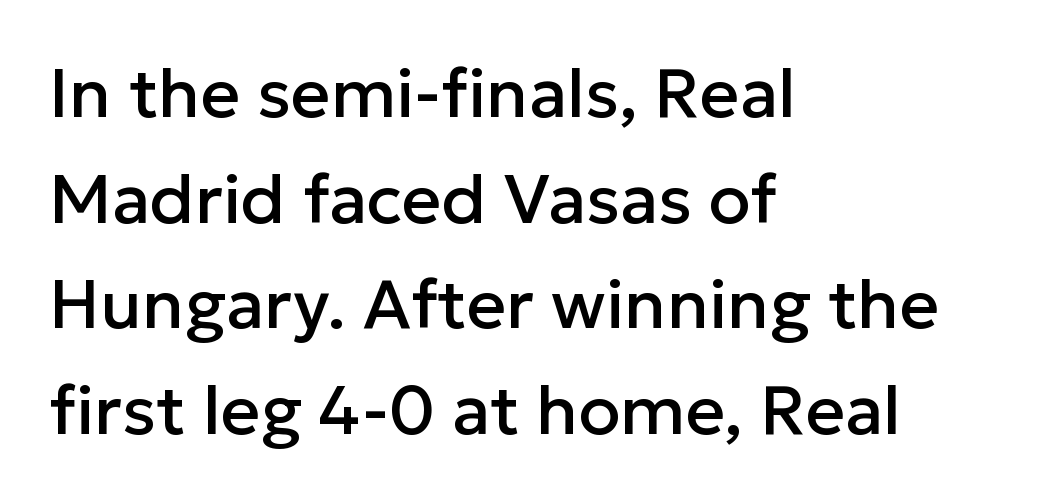
Q: Is the text italic (slanted)? A: No, it is upright.
Q: Is the typeface a serif or a sans-serif typeface? A: Sans-serif.
Q: Is the text underlined? A: No.
Q: How is the paragraph aligned? A: Left-aligned.
Q: Is the spacing between letters normal or unusually wide? A: Normal.
Q: Is the spacing between lines tight, normal or loose? A: Normal.
Q: Width (condensed, normal, or wide)? A: Normal.
Q: Stroke contrast? A: Low.
Q: x-height? A: Medium.
Q: Monospaced? A: No.
